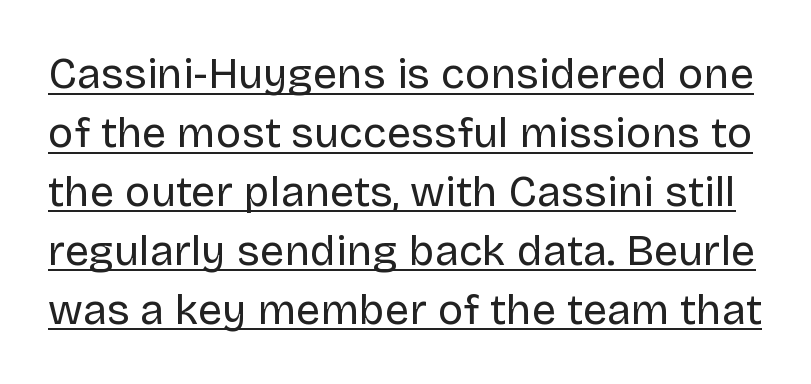
Q: Is the text bold? A: No.
Q: Is the text italic (slanted)? A: No, it is upright.
Q: Is the typeface a serif or a sans-serif typeface? A: Sans-serif.
Q: Is the text underlined? A: Yes.
Q: Is the spacing between letters normal or unusually wide? A: Normal.
Q: Is the spacing between lines tight, normal or loose? A: Normal.
Q: Width (condensed, normal, or wide)? A: Normal.
Q: Stroke contrast? A: Low.
Q: x-height? A: Large.
Q: Monospaced? A: No.
